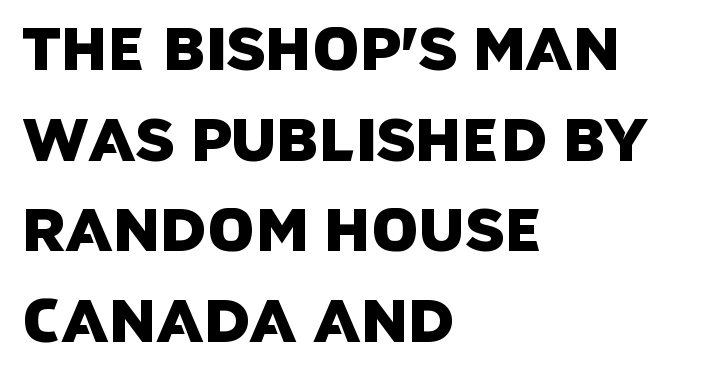
A typesetter would call this proportional, since set widths differ per character. Letterform terminals end flat and unadorned throughout the passage. A student would call this left alignment; a typographer would say flush left, rag right. No extra tracking has been applied to these lines. What's the leading like? Ordinary, nothing unusual. This rendering features lettering with no underline.
